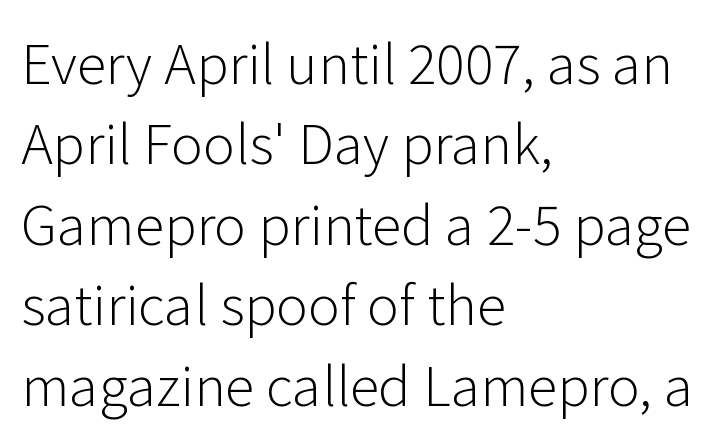
Unlike a traditional serif, this face leaves its strokes unadorned. One-word summary of the alignment: left. The passage shown stacks its lines at a standard gap. The cut favours lightness, reaching ordinary text weight at its darkest. Look at the tracking — it's just the regular setting, nothing added.
